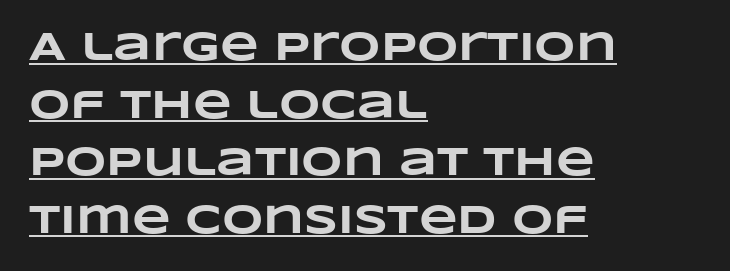
{"bold": "yes", "weight": "heavy", "width": "wide", "stroke_contrast": "low", "x_height": "large", "monospaced": "no", "underline": "yes", "align": "left", "line_spacing": "normal", "line_spacing_ratio": 1.44, "letter_spacing": "normal", "letter_spacing_em": 0.0, "glyph_px": 40}
